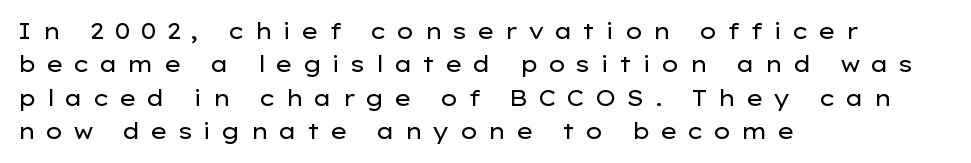
Q: Is the text bold? A: No.
Q: Is the text italic (slanted)? A: No, it is upright.
Q: Is the text underlined? A: No.
Q: How is the paragraph aligned? A: Left-aligned.
Q: Is the spacing between letters normal or unusually wide? A: Unusually wide.
Q: Is the spacing between lines tight, normal or loose? A: Normal.
